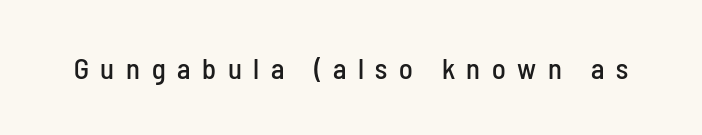
The horizontal fit of the characters is loose and conspicuously gappy. The designer went with a sans here, leaving each stem footless. The letters advance in unequal steps, a hallmark of proportional type. This is the regular roman posture of the typeface.
